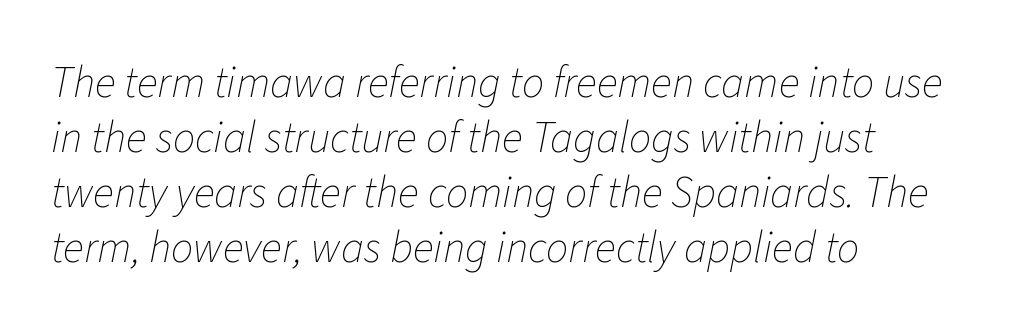
The image shows 44 px thin type, italic (leaning right); set left-aligned, normal line spacing (1.25x), normal letter spacing, not underlined; low stroke contrast and a medium x-height.
